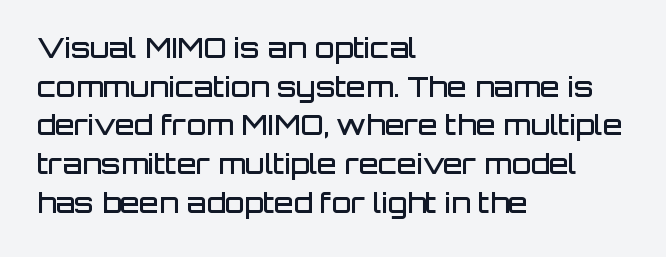
Upright lettering throughout. Short note: letters normally spaced. A student would call this left alignment; a typographer would say flush left, rag right. A sans-serif font was chosen for this passage. Just letters on the line, the space beneath them empty. Note the varied advance widths — an 'i' is clearly narrower than an 'm'.
